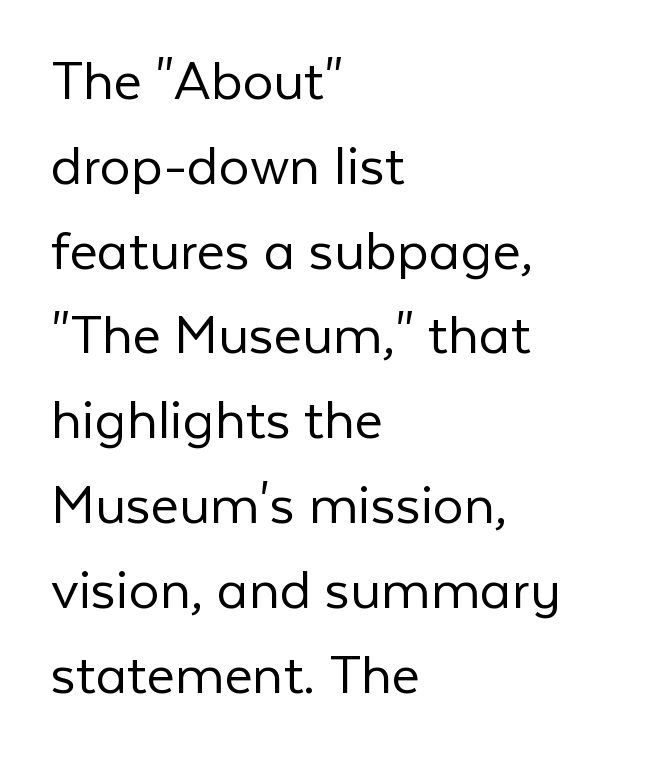
When letters stand straight like this, we call the style roman or upright. The foot of each line stays bare and open. Whoever set this chose a conventional vertical rhythm. No feet cap the strokes, marking this as sans-serif type. The letters advance in unequal steps, a hallmark of proportional type. A typesetter would call this zero additional tracking.
